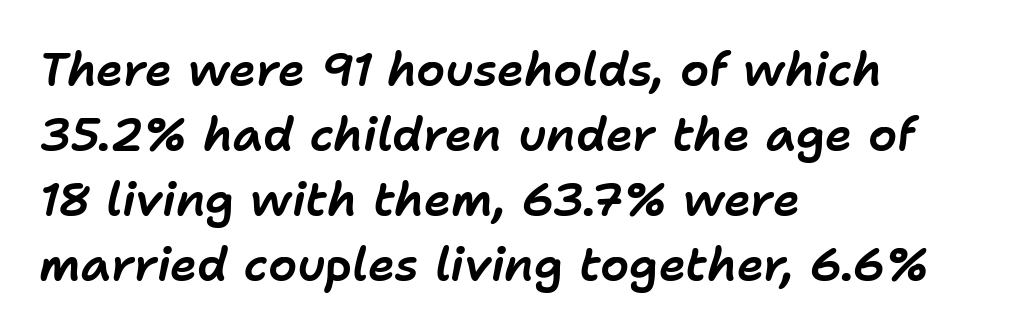
Q: Is the text italic (slanted)? A: Yes, it leans right by about 11 degrees.
Q: Is the text underlined? A: No.
Q: How is the paragraph aligned? A: Left-aligned.
Q: Is the spacing between letters normal or unusually wide? A: Normal.
Q: Is the spacing between lines tight, normal or loose? A: Normal.
Q: Width (condensed, normal, or wide)? A: Normal.
Q: Stroke contrast? A: Low.
Q: x-height? A: Medium.
Q: Monospaced? A: No.
